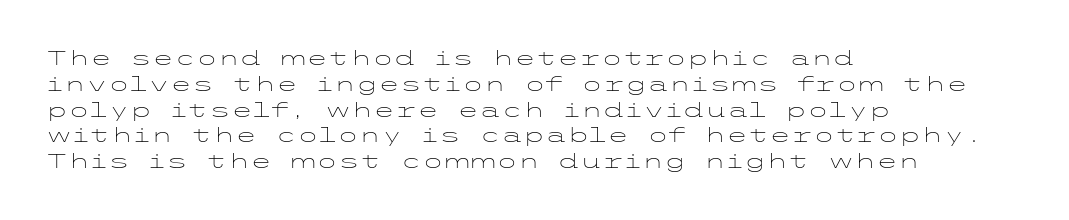
{"italic": "no", "bold": "no", "underline": "no", "align": "left", "line_spacing": "normal", "line_spacing_ratio": 1.29, "letter_spacing": "normal", "letter_spacing_em": 0.0, "glyph_px": 20}
